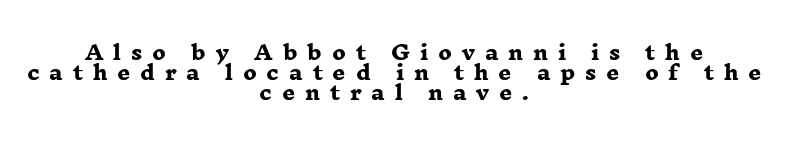
{"bold": "yes", "underline": "no", "align": "center", "line_spacing": "tight", "line_spacing_ratio": 1.01, "letter_spacing": "wide", "letter_spacing_em": 0.49, "glyph_px": 20}
